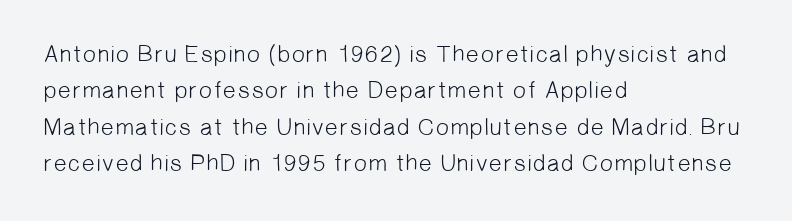
The image shows 24 px text type; set left-aligned, normal line spacing (1.52x), normal letter spacing, not underlined.
